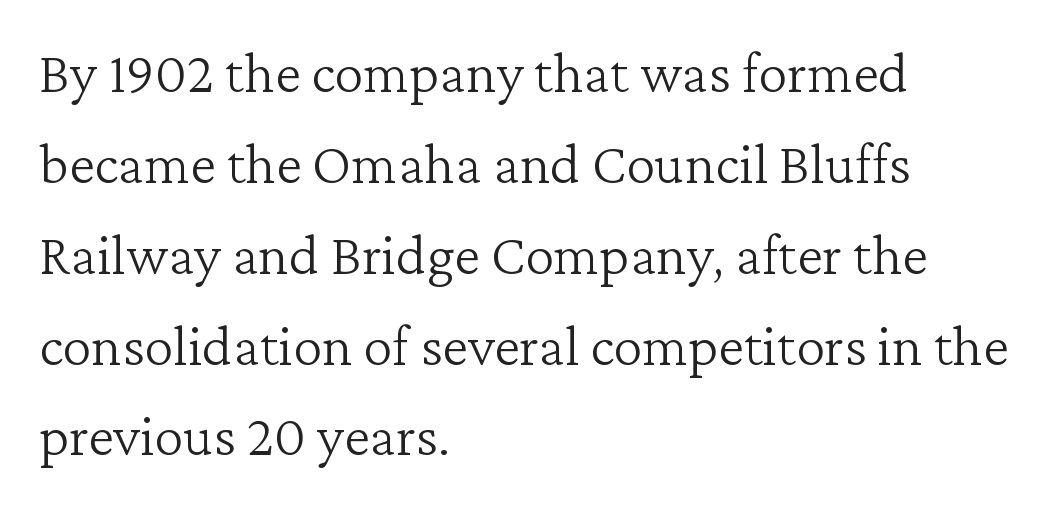
Q: Is the text bold? A: No.
Q: Is the text italic (slanted)? A: No, it is upright.
Q: Is the typeface a serif or a sans-serif typeface? A: Serif.
Q: Is the text underlined? A: No.
Q: How is the paragraph aligned? A: Left-aligned.
Q: Is the spacing between letters normal or unusually wide? A: Normal.
Q: Is the spacing between lines tight, normal or loose? A: Normal.
Q: Width (condensed, normal, or wide)? A: Normal.
Q: Stroke contrast? A: Low.
Q: x-height? A: Medium.
Q: Monospaced? A: No.
